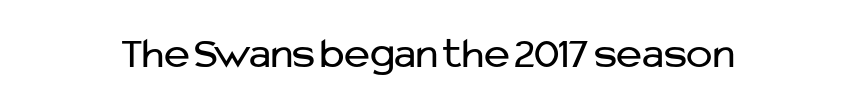
Q: Is the text bold? A: No.
Q: Is the text italic (slanted)? A: No, it is upright.
Q: Is the typeface a serif or a sans-serif typeface? A: Sans-serif.
Q: Is the text underlined? A: No.
Q: Is the spacing between letters normal or unusually wide? A: Normal.
Q: Width (condensed, normal, or wide)? A: Normal.
Q: Stroke contrast? A: Low.
Q: x-height? A: Medium.
Q: Monospaced? A: No.
